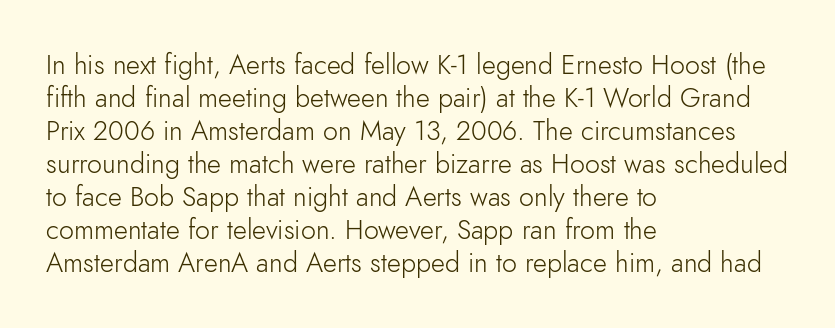
The image shows 27 px text type, upright; set left-aligned, line spacing 1.22x, normal letter spacing, not underlined.
